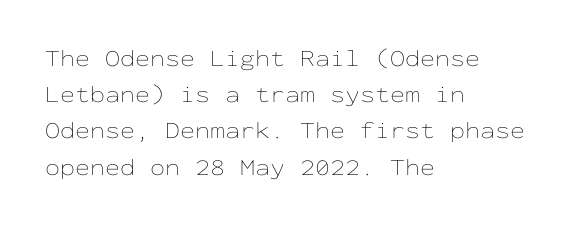
Q: Is the text bold? A: No.
Q: Is the text italic (slanted)? A: No, it is upright.
Q: Is the text underlined? A: No.
Q: How is the paragraph aligned? A: Left-aligned.
Q: Is the spacing between letters normal or unusually wide? A: Normal.
Q: Is the spacing between lines tight, normal or loose? A: Normal.
